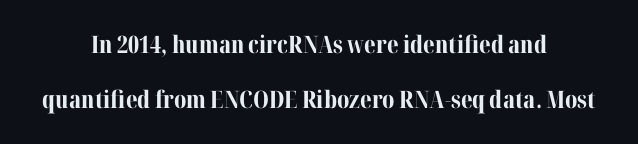
Q: Is the text bold? A: Yes.
Q: Is the text italic (slanted)? A: No, it is upright.
Q: Is the text underlined? A: No.
Q: How is the paragraph aligned? A: Centered.
Q: Is the spacing between letters normal or unusually wide? A: Normal.
Q: Is the spacing between lines tight, normal or loose? A: Loose.
